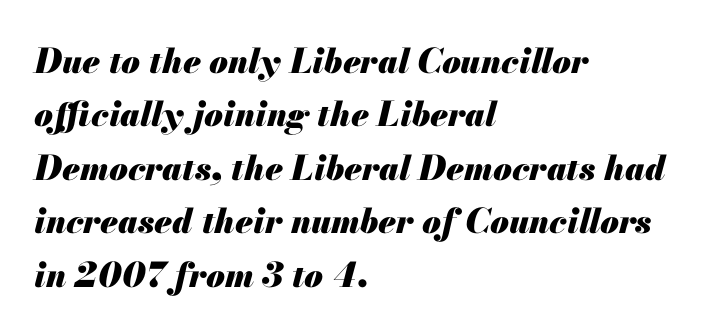
These lines were composed using italics. The space directly below the letters is spotless. Each letter keeps its own natural width here, so spacing adapts to shape. Observe the ordinary spacing: letters are neighbours, not strangers. Weight check: bold — yes, fully. Is there much room between lines? A standard amount, neither cramped nor airy.
